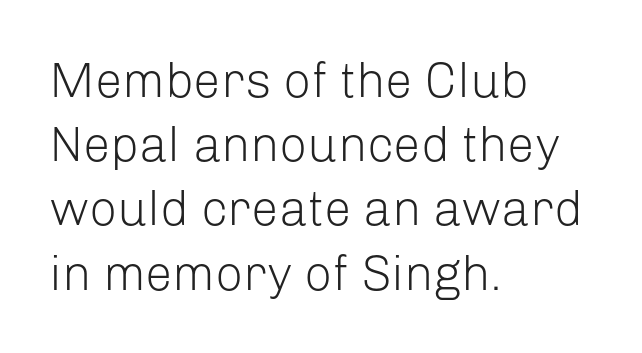
{"serif": "no", "italic": "no", "bold": "no", "weight": "light", "width": "normal", "stroke_contrast": "low", "x_height": "medium", "monospaced": "no", "underline": "no", "align": "left", "line_spacing": "normal", "line_spacing_ratio": 1.31, "letter_spacing": "normal", "letter_spacing_em": 0.0, "glyph_px": 49}
